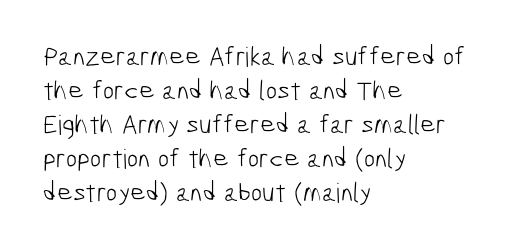
The lines sit at an ordinary, default distance from one another. Nothing heavy about these letters — not bold at all. Underlining? Definitely not there. Left-aligned paragraph, ragged on the right.
